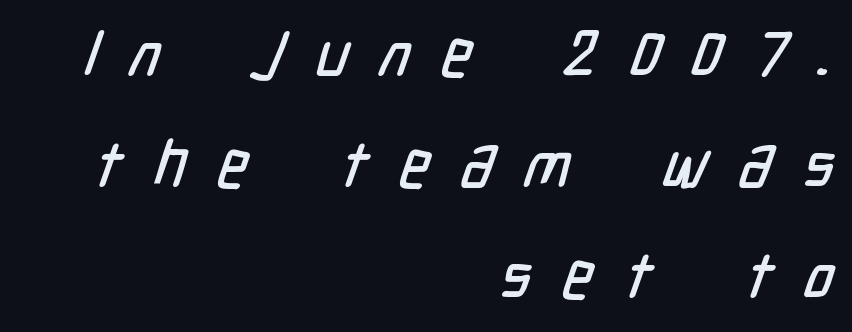
The image shows 65 px condensed sans-serif type; set right-aligned, line spacing 1.71x, unusually wide letter spacing (+0.48 em), not underlined; low stroke contrast and a medium x-height.
